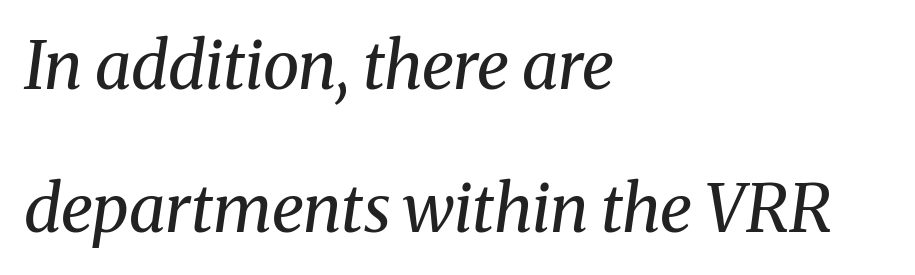
Q: Is the text bold? A: No.
Q: Is the text italic (slanted)? A: Yes, it leans right by about 8 degrees.
Q: Is the typeface a serif or a sans-serif typeface? A: Serif.
Q: Is the text underlined? A: No.
Q: How is the paragraph aligned? A: Left-aligned.
Q: Is the spacing between letters normal or unusually wide? A: Normal.
Q: Is the spacing between lines tight, normal or loose? A: Loose.
Q: Width (condensed, normal, or wide)? A: Normal.
Q: Stroke contrast? A: Medium.
Q: x-height? A: Medium.
Q: Monospaced? A: No.
